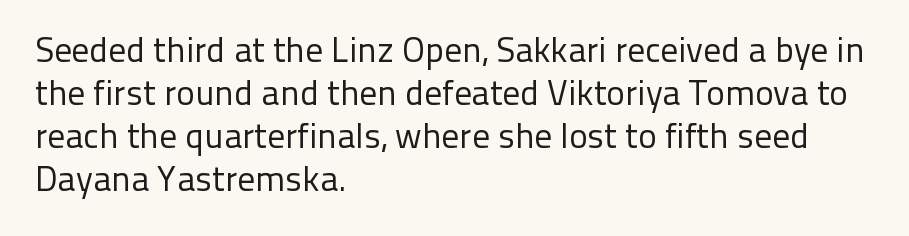
{"serif": "no", "italic": "no", "bold": "no", "weight": "regular", "width": "normal", "stroke_contrast": "low", "x_height": "medium", "monospaced": "no", "underline": "no", "align": "left", "line_spacing_ratio": 1.23, "letter_spacing": "normal", "letter_spacing_em": 0.0, "glyph_px": 35}
